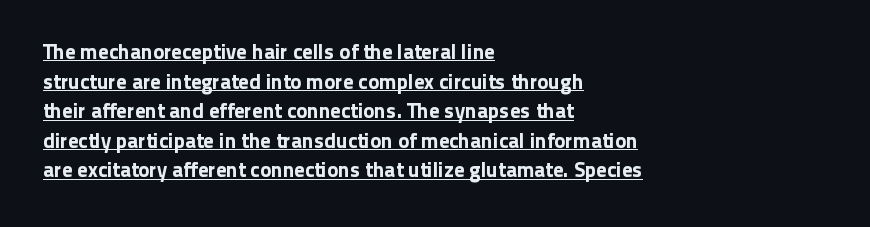
Left-aligned paragraph, ragged on the right. It's the straight-up-and-down kind of type. Does a line run under the words? Yes, clearly. Compared with typical body copy, the letter spacing here is the same.
